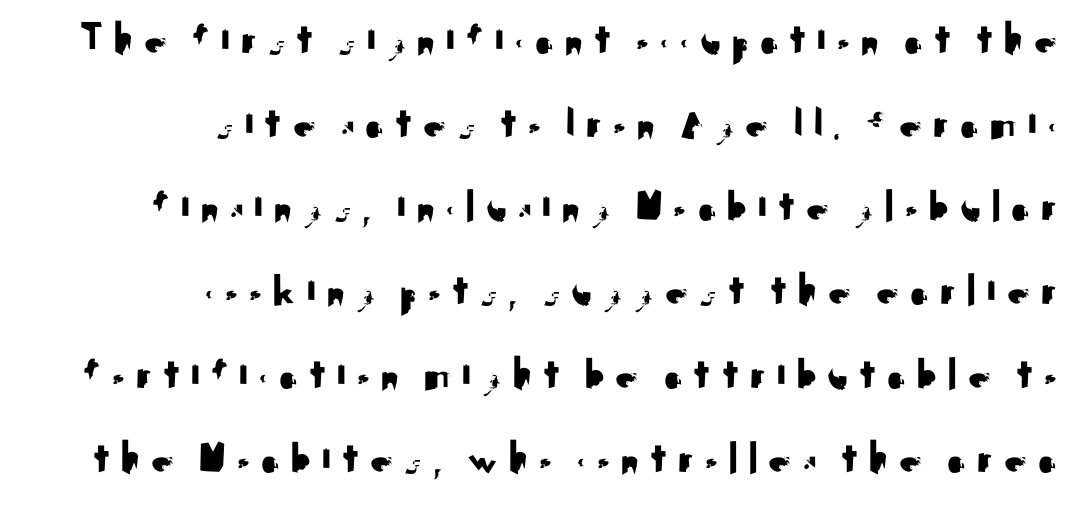
There is plenty of visible air inserted between adjacent glyphs. The typography opts for an upright posture over an oblique one. Nobody drew a line under any word here. The passage shown is typed in a proportional face where columns would drift.
